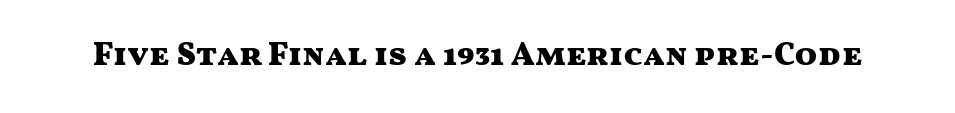
{"serif": "no", "italic": "no", "bold": "yes", "weight": "heavy", "width": "wide", "stroke_contrast": "medium", "x_height": "medium", "monospaced": "no", "underline": "no", "letter_spacing": "normal", "letter_spacing_em": 0.0, "glyph_px": 33}
